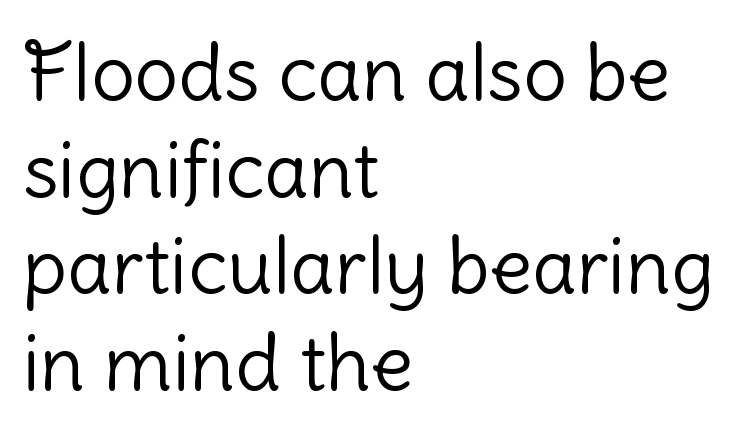
The image shows 78 px light sans-serif type, upright; set left-aligned, line spacing 1.24x, normal letter spacing, not underlined; low stroke contrast and a medium x-height.
